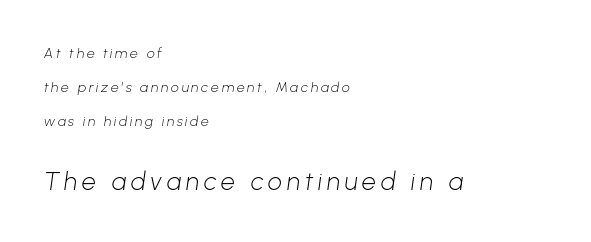
The image shows 25 px text type; set left-aligned, loose line spacing (2.44x), not underlined; the second (bottom) block is 1.79x larger.
